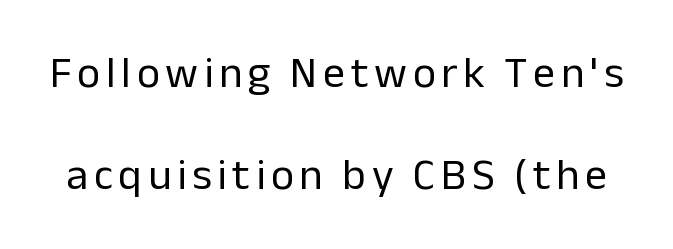
{"serif": "no", "italic": "no", "bold": "no", "weight": "regular", "width": "normal", "stroke_contrast": "low", "x_height": "medium", "monospaced": "no", "underline": "no", "line_spacing": "loose", "line_spacing_ratio": 2.31, "glyph_px": 44}
